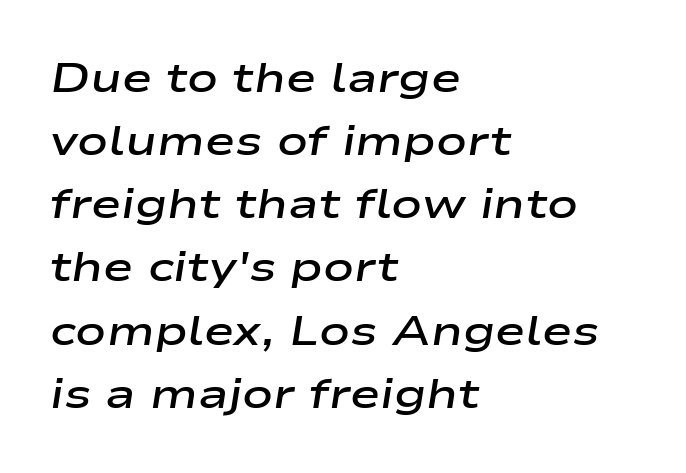
{"italic": "yes", "lean": "right", "slant_degrees": 9, "bold": "semi", "weight": "semibold", "width": "wide", "stroke_contrast": "low", "x_height": "medium", "monospaced": "no", "underline": "no", "align": "left", "line_spacing": "normal", "line_spacing_ratio": 1.54, "letter_spacing": "normal", "letter_spacing_em": 0.0, "glyph_px": 41}
